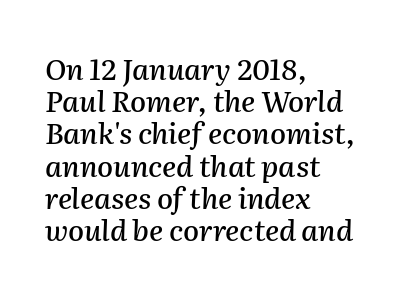
The image shows 29 px text type, italic (leaning right); set left-aligned, tight line spacing (1.11x), normal letter spacing, not underlined; medium stroke contrast and a medium x-height.
